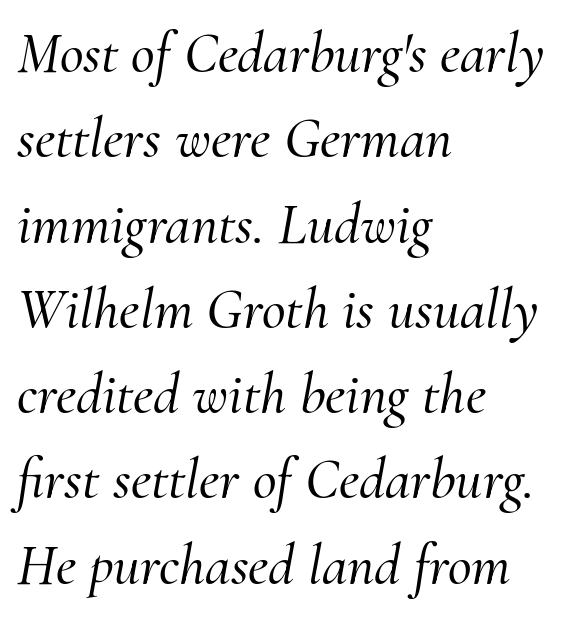
Nobody drew a line under any word here. The letterforms sit shoulder to shoulder at normal distance. You can tell it's italic because the verticals aren't actually vertical. Compared with a centered layout, this one pins lines to the left instead.
